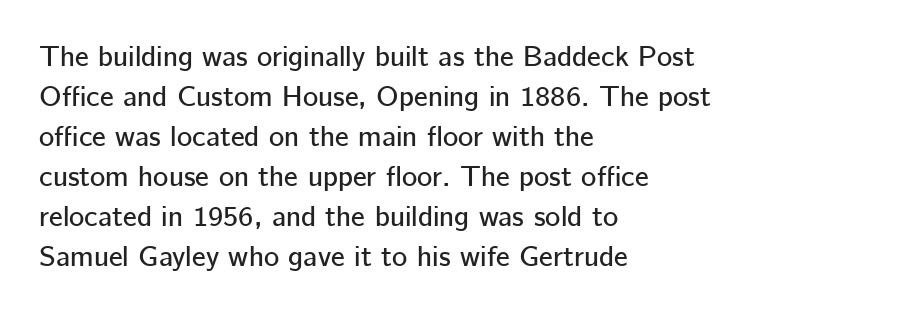
The image shows 29 px sans-serif type, upright; set left-aligned, normal line spacing (1.38x), normal letter spacing, not underlined; low stroke contrast and a medium x-height.
